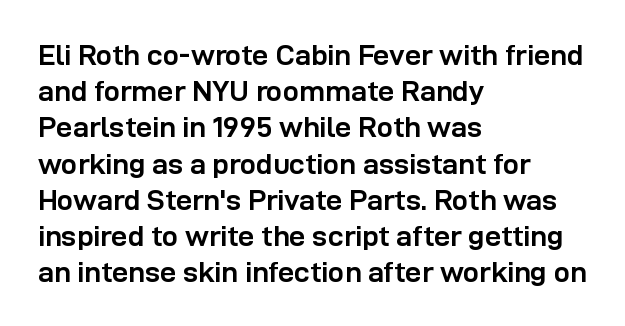
These lines are rendered in a variable-pitch font. Layout note: lines flush left. Descender tails drop into unmarked territory. Posture: upright roman. Is there much room between lines? A standard amount, neither cramped nor airy. The face used here is a sans, in the tradition of grotesques and geometrics.
